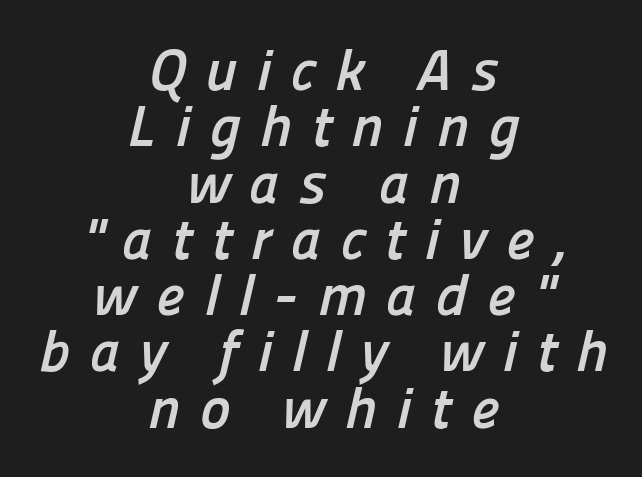
How are the letters spaced? Widely, with obvious added tracking. Is this a fixed-width face? No — the glyphs have proportional, varying widths. The passage shown is emphatically bold. Does the type have serifs? No, each stem ends abruptly. This sample is center-justified, so both line endings float freely. Any mark beneath the type? The region is blank.
